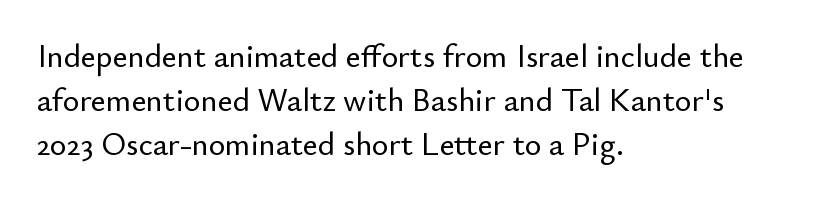
{"serif": "no", "italic": "no", "width": "normal", "stroke_contrast": "low", "x_height": "small", "monospaced": "no", "underline": "no", "align": "left", "line_spacing": "normal", "line_spacing_ratio": 1.37, "letter_spacing": "normal", "letter_spacing_em": 0.0, "glyph_px": 32}
